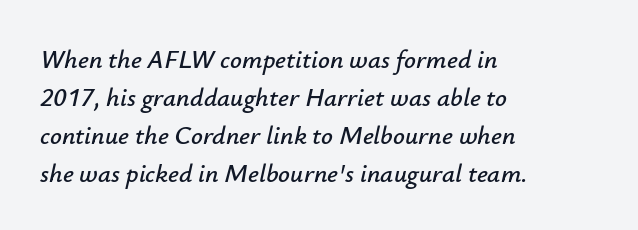
{"italic": "yes", "lean": "right", "slant_degrees": 12, "underline": "no", "align": "left", "line_spacing": "normal", "line_spacing_ratio": 1.46, "letter_spacing": "normal", "letter_spacing_em": 0.0, "glyph_px": 26}
